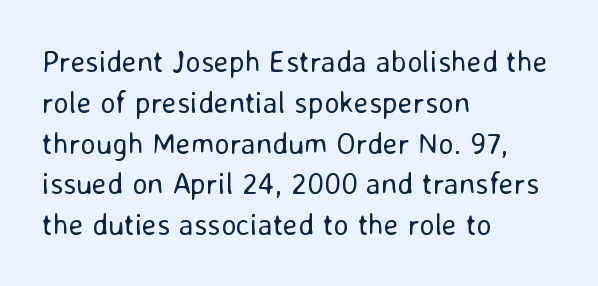
The image shows 30 px regular-weight sans-serif type, upright; set left-aligned, normal line spacing (1.36x), normal letter spacing, not underlined; low stroke contrast and a medium x-height.
